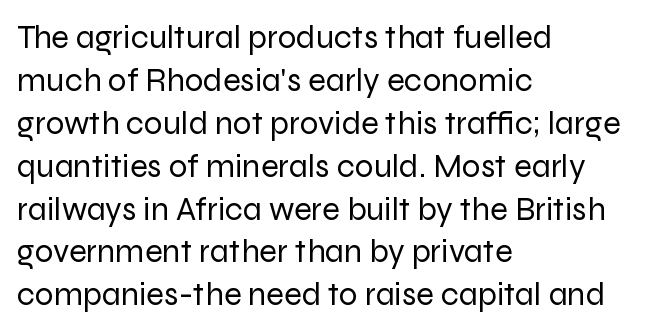
{"serif": "no", "italic": "no", "bold": "no", "weight": "regular", "width": "normal", "stroke_contrast": "low", "x_height": "medium", "monospaced": "no", "underline": "no", "align": "left", "line_spacing": "normal", "line_spacing_ratio": 1.3, "letter_spacing": "normal", "letter_spacing_em": 0.0, "glyph_px": 33}
